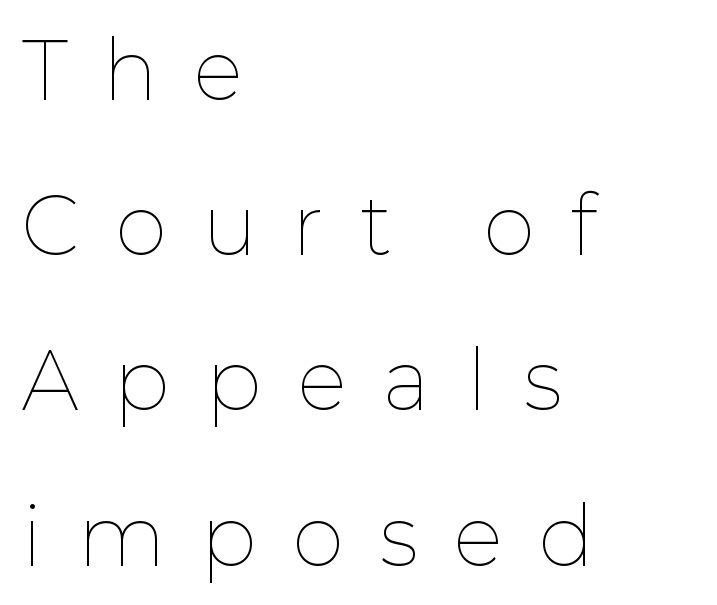
Q: Is the text bold? A: No.
Q: Is the text italic (slanted)? A: No, it is upright.
Q: Is the text underlined? A: No.
Q: How is the paragraph aligned? A: Left-aligned.
Q: Is the spacing between letters normal or unusually wide? A: Unusually wide.
Q: Is the spacing between lines tight, normal or loose? A: Loose.
Q: Width (condensed, normal, or wide)? A: Normal.
Q: Stroke contrast? A: Low.
Q: x-height? A: Medium.
Q: Monospaced? A: No.
